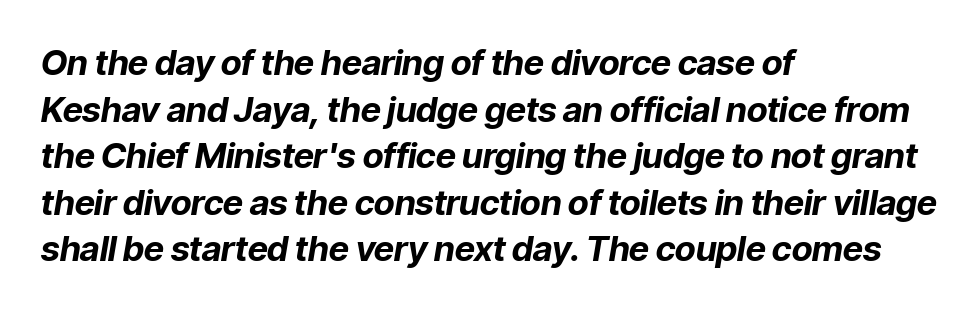
The image shows 35 px bold type, italic (leaning right); set left-aligned, normal line spacing (1.33x), normal letter spacing, not underlined; low stroke contrast and a medium x-height.
